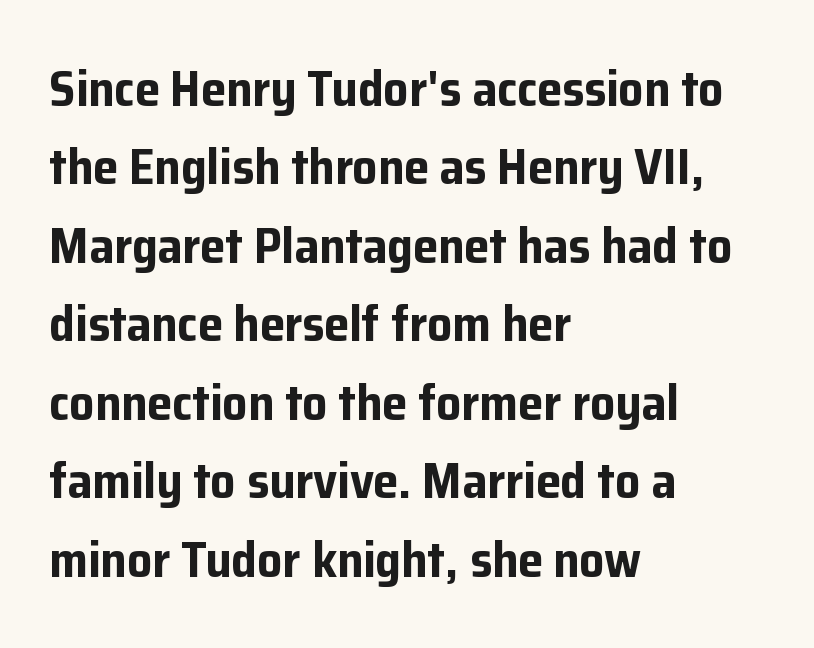
Check under the words: just untouched page. Do the characters align in a grid? No, the font is proportional. Does the weight exceed regular? Yes, all the way to bold. A typesetter would call this leading conventional body-copy spacing. The tracking reads as untouched default to a designer's eye. Check where the strokes stop: nothing finishes them off — pure sans.
